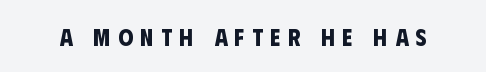
{"bold": "yes", "underline": "no", "letter_spacing": "wide", "letter_spacing_em": 0.31, "glyph_px": 24}
